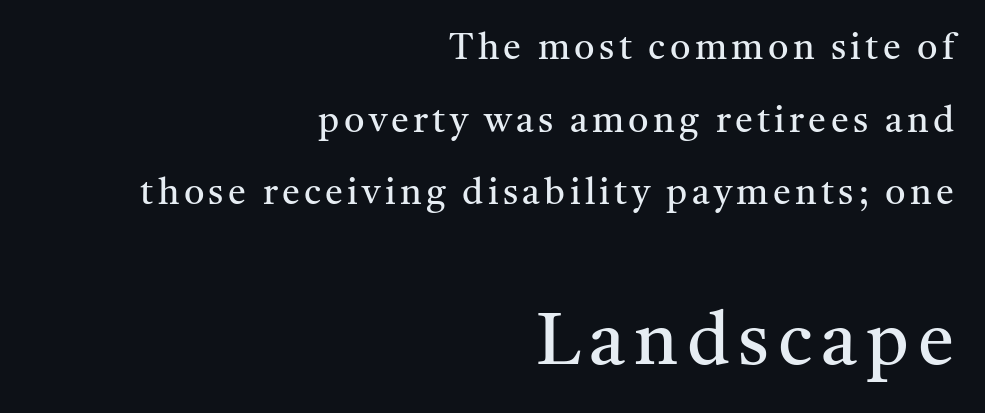
{"serif": "yes", "italic": "no", "bold": "no", "weight": "regular", "width": "normal", "stroke_contrast": "medium", "x_height": "medium", "monospaced": "no", "underline": "no", "align": "right", "line_spacing": "loose", "line_spacing_ratio": 2.02, "larger_block": "second", "size_ratio": 2.03, "glyph_px": 73}
